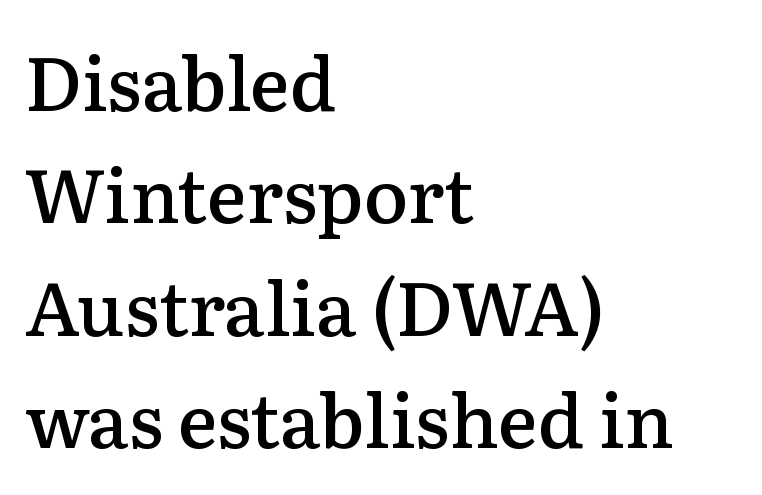
{"serif": "yes", "italic": "no", "bold": "semi", "weight": "semibold", "width": "normal", "stroke_contrast": "medium", "x_height": "medium", "monospaced": "no", "underline": "no", "align": "left", "line_spacing": "normal", "line_spacing_ratio": 1.52, "letter_spacing": "normal", "letter_spacing_em": 0.0, "glyph_px": 74}
